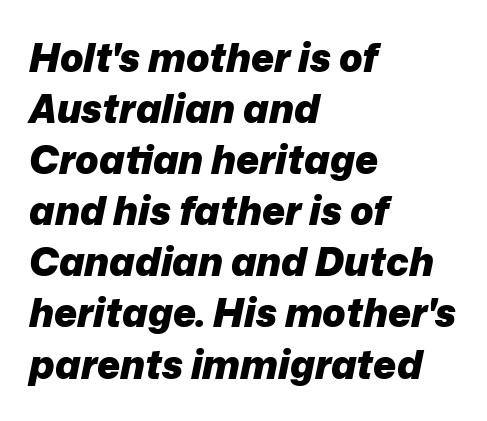
The image shows 39 px heavy type, italic (leaning right); set left-aligned, normal line spacing (1.31x), normal letter spacing, not underlined; low stroke contrast and a medium x-height.
